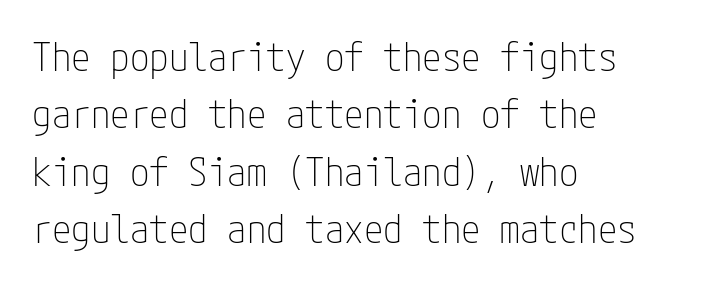
Line starts are locked; line ends wander. Students, note that the glyphs here touch the page at normal intervals. This is sans-serif lettering, the kind often seen on screens and signage. The face looks like a standard text weight, possibly lighter. Vertically, the passage feels balanced, rows spaced as you'd expect. Designer's note — italics off, roman on.
